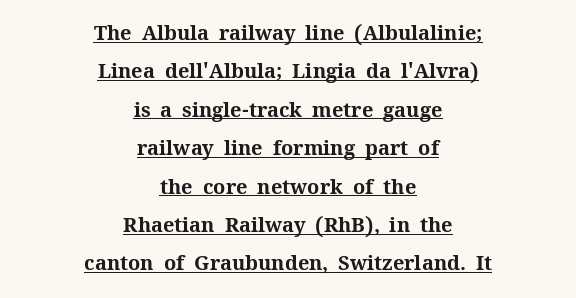
Q: Is the text bold? A: Yes.
Q: Is the text italic (slanted)? A: No, it is upright.
Q: Is the text underlined? A: Yes.
Q: How is the paragraph aligned? A: Centered.
Q: Is the spacing between letters normal or unusually wide? A: Normal.
Q: Is the spacing between lines tight, normal or loose? A: Loose.
